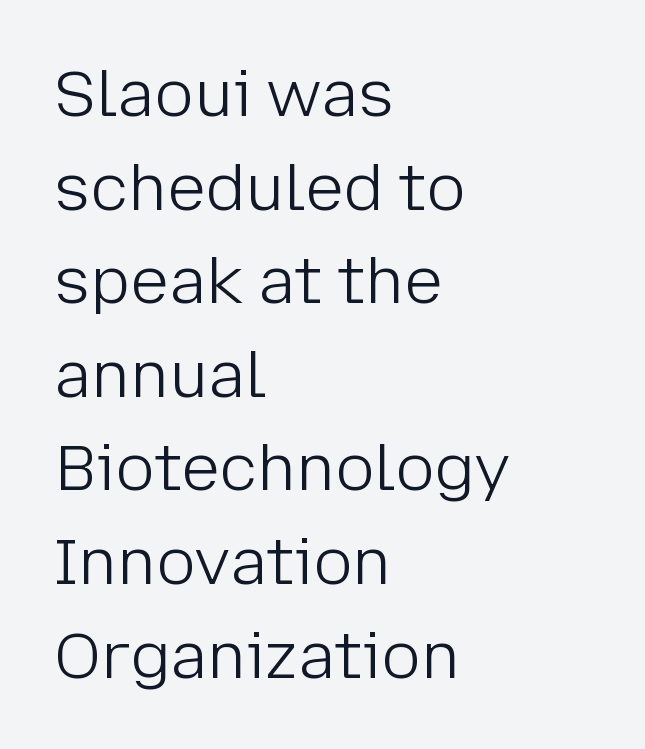
The image shows 65 px light sans-serif type, upright; set left-aligned, normal line spacing (1.44x), normal letter spacing, not underlined; low stroke contrast and a medium x-height.
